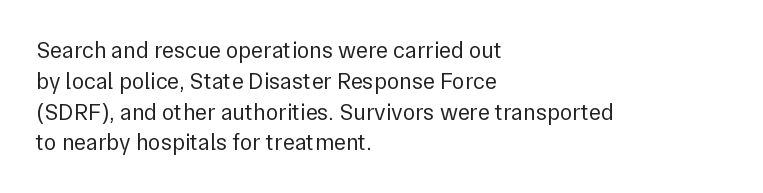
{"italic": "no", "bold": "no", "underline": "no", "align": "left", "line_spacing": "normal", "line_spacing_ratio": 1.34, "letter_spacing": "normal", "letter_spacing_em": 0.0, "glyph_px": 23}
